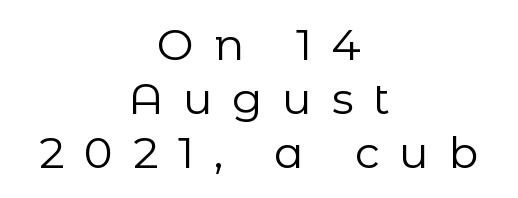
Q: Is the text bold? A: No.
Q: Is the text italic (slanted)? A: No, it is upright.
Q: Is the typeface a serif or a sans-serif typeface? A: Sans-serif.
Q: Is the text underlined? A: No.
Q: How is the paragraph aligned? A: Centered.
Q: Is the spacing between letters normal or unusually wide? A: Unusually wide.
Q: Width (condensed, normal, or wide)? A: Normal.
Q: Stroke contrast? A: Low.
Q: x-height? A: Medium.
Q: Monospaced? A: No.
